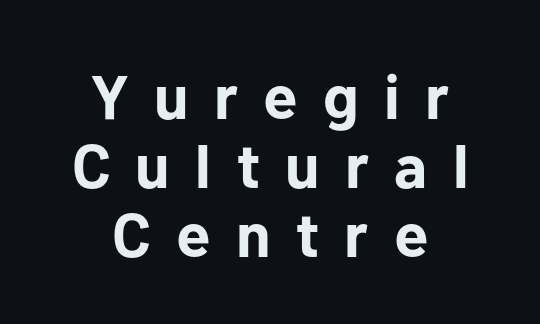
The image shows 62 px bold sans-serif type, upright; set centered, tight line spacing (1.11x), unusually wide letter spacing (+0.41 em), not underlined; low stroke contrast and a medium x-height.
